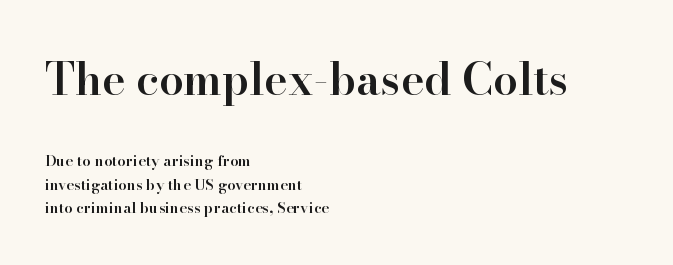
{"serif": "yes", "italic": "no", "bold": "semi", "weight": "semibold", "width": "normal", "stroke_contrast": "high", "x_height": "small", "monospaced": "no", "underline": "no", "align": "left", "line_spacing": "normal", "line_spacing_ratio": 1.57, "letter_spacing": "normal", "letter_spacing_em": 0.0, "larger_block": "first", "size_ratio": 2.93, "glyph_px": 44}
